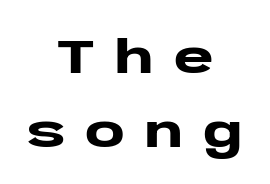
{"serif": "no", "italic": "no", "bold": "yes", "weight": "heavy", "width": "wide", "stroke_contrast": "low", "x_height": "large", "monospaced": "no", "underline": "no", "align": "center", "line_spacing": "normal", "line_spacing_ratio": 1.54, "letter_spacing": "wide", "letter_spacing_em": 0.41, "glyph_px": 48}
